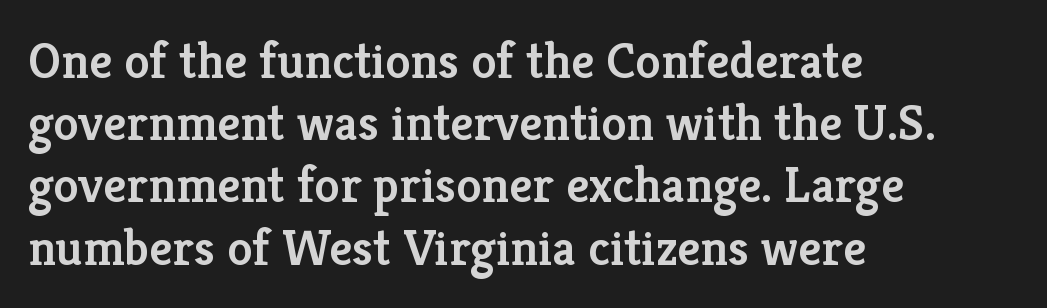
The image shows 51 px semibold serif type, upright; set left-aligned, line spacing 1.22x, normal letter spacing, not underlined; low stroke contrast and a medium x-height.
